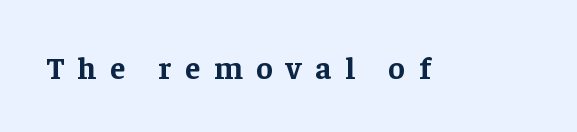
{"serif": "yes", "italic": "no", "bold": "yes", "weight": "bold", "width": "normal", "stroke_contrast": "low", "x_height": "medium", "monospaced": "no", "underline": "no", "letter_spacing": "wide", "letter_spacing_em": 0.45, "glyph_px": 31}
